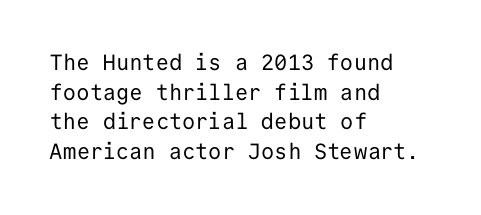
Unmarked baselines from the first word to the last. The designer left line spacing at the default. The rendering anchors every line to the left-hand side. The gaps between neighbouring characters are ordinary and unremarkable. The type sits square on the baseline with zero lean.
